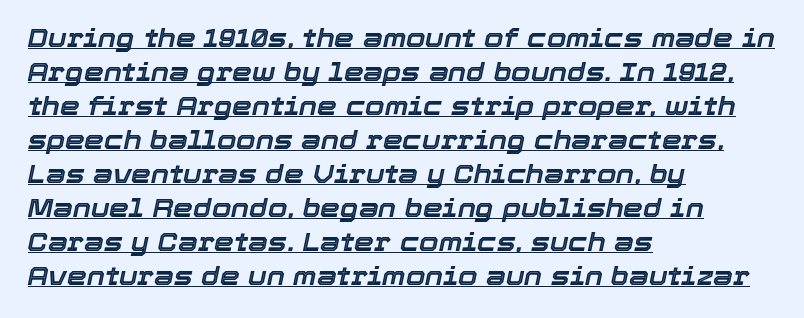
Q: Is the text italic (slanted)? A: Yes, it leans right by about 12 degrees.
Q: Is the text underlined? A: Yes.
Q: How is the paragraph aligned? A: Left-aligned.
Q: Is the spacing between letters normal or unusually wide? A: Normal.
Q: Is the spacing between lines tight, normal or loose? A: Normal.
